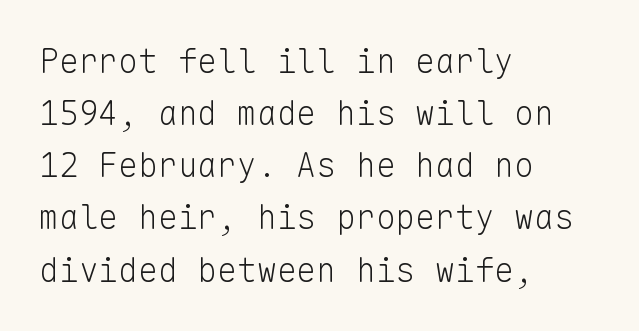
The image shows 33 px light sans-serif type, upright, monospaced; set left-aligned, normal line spacing (1.58x), normal letter spacing, not underlined; low stroke contrast and a medium x-height.
